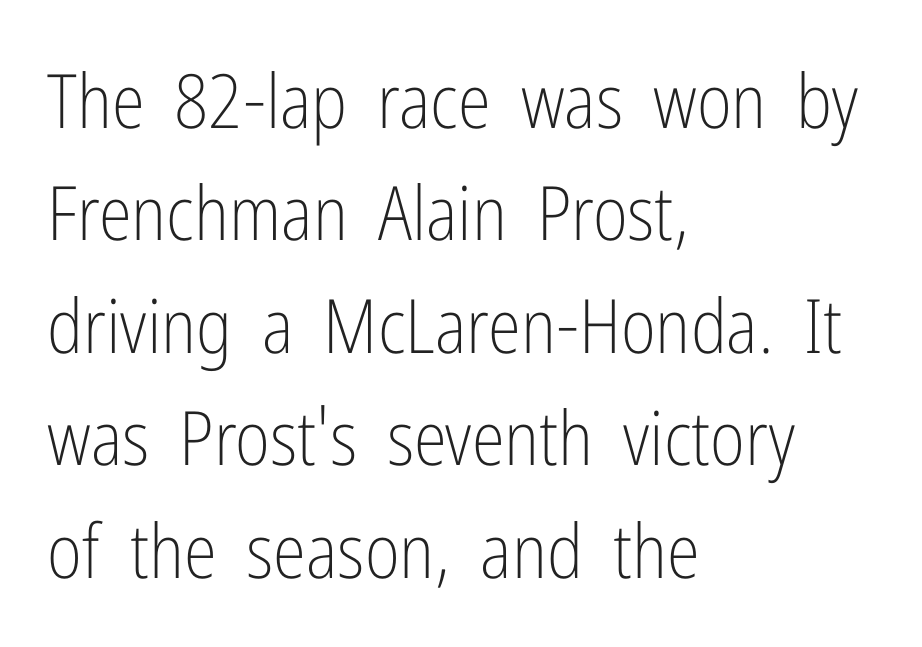
The image shows 75 px light, condensed sans-serif type, upright; set left-aligned, normal line spacing (1.5x), normal letter spacing, not underlined; low stroke contrast and a medium x-height.
